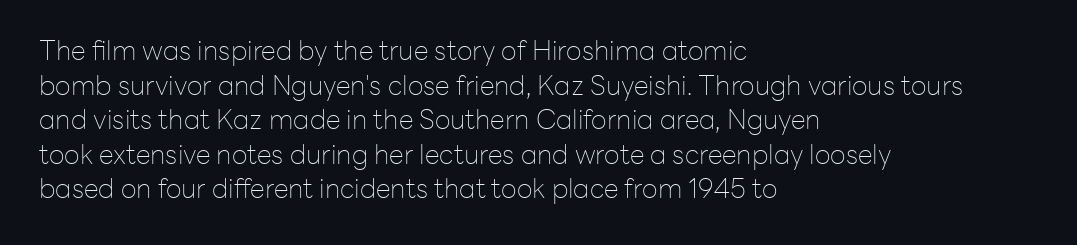
{"italic": "no", "bold": "no", "underline": "no", "align": "left", "line_spacing": "normal", "line_spacing_ratio": 1.28, "letter_spacing": "normal", "letter_spacing_em": 0.0, "glyph_px": 27}
